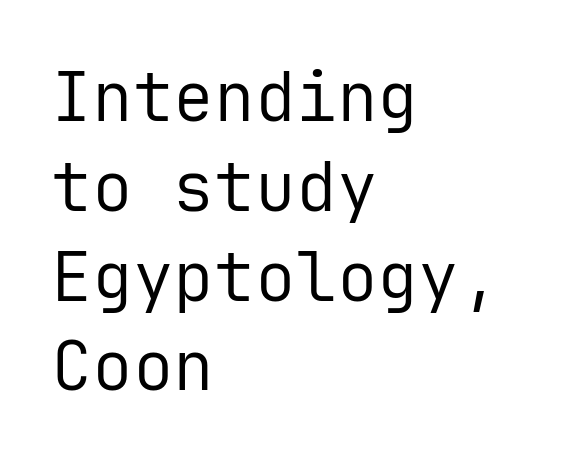
{"serif": "no", "italic": "no", "bold": "no", "weight": "regular", "width": "normal", "stroke_contrast": "low", "x_height": "medium", "monospaced": "yes", "underline": "no", "align": "left", "line_spacing": "normal", "line_spacing_ratio": 1.32, "letter_spacing": "normal", "letter_spacing_em": 0.0, "glyph_px": 68}
